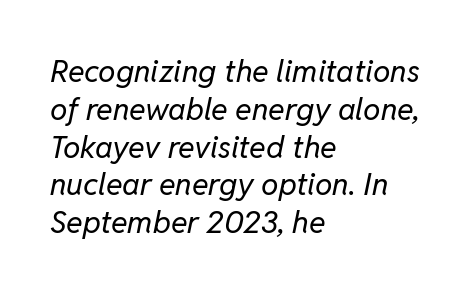
Short note: letters normally spaced. Observe the lean: these are italic letterforms. The characters are drawn with everyday or finer stroke widths. Line starts are locked; line ends wander.
